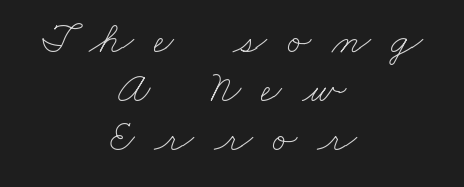
Q: Is the text bold? A: No.
Q: Is the text underlined? A: No.
Q: How is the paragraph aligned? A: Centered.
Q: Is the spacing between letters normal or unusually wide? A: Unusually wide.
Q: Is the spacing between lines tight, normal or loose? A: Tight.
Q: Width (condensed, normal, or wide)? A: Wide.
Q: Stroke contrast? A: Low.
Q: x-height? A: Small.
Q: Monospaced? A: No.
